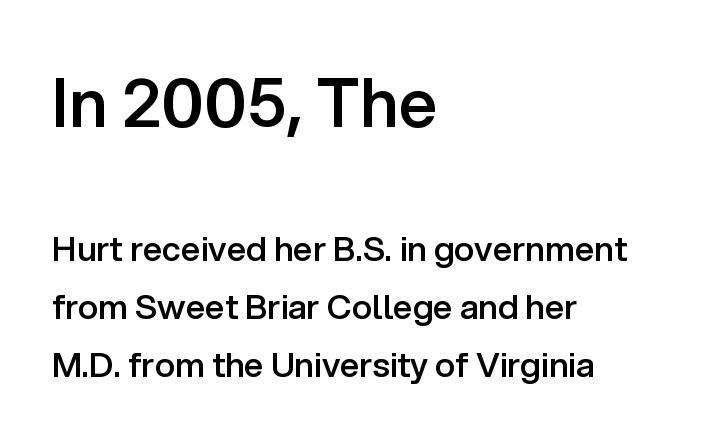
The image shows 68 px semibold sans-serif type, upright; set left-aligned, line spacing 1.71x, normal letter spacing, not underlined; the first (top) block is 2.0x larger; low stroke contrast and a medium x-height.
